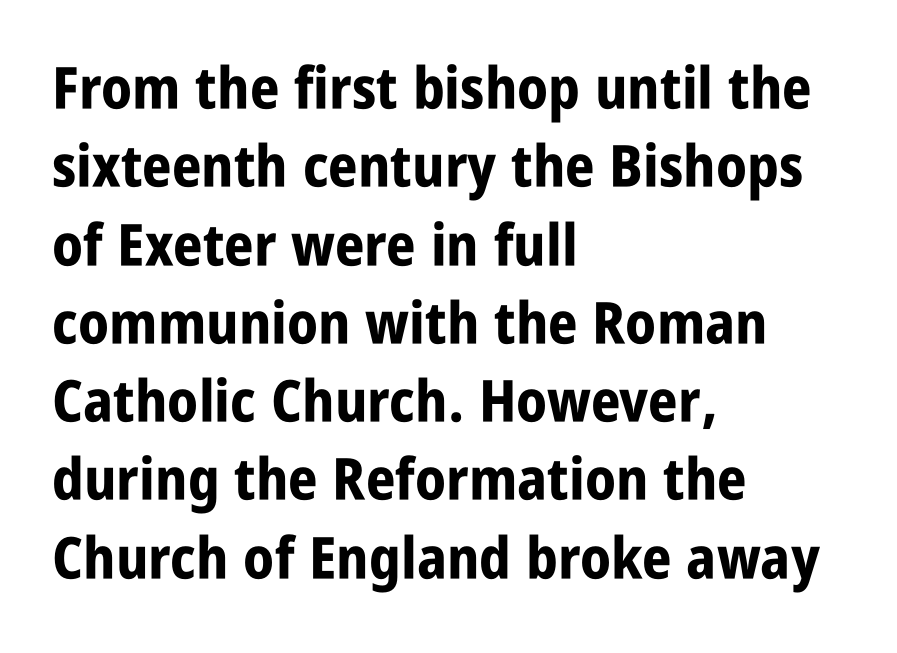
{"serif": "no", "italic": "no", "bold": "yes", "weight": "bold", "width": "condensed", "stroke_contrast": "low", "x_height": "large", "monospaced": "no", "underline": "no", "align": "left", "line_spacing": "normal", "line_spacing_ratio": 1.35, "letter_spacing": "normal", "letter_spacing_em": 0.0, "glyph_px": 58}
